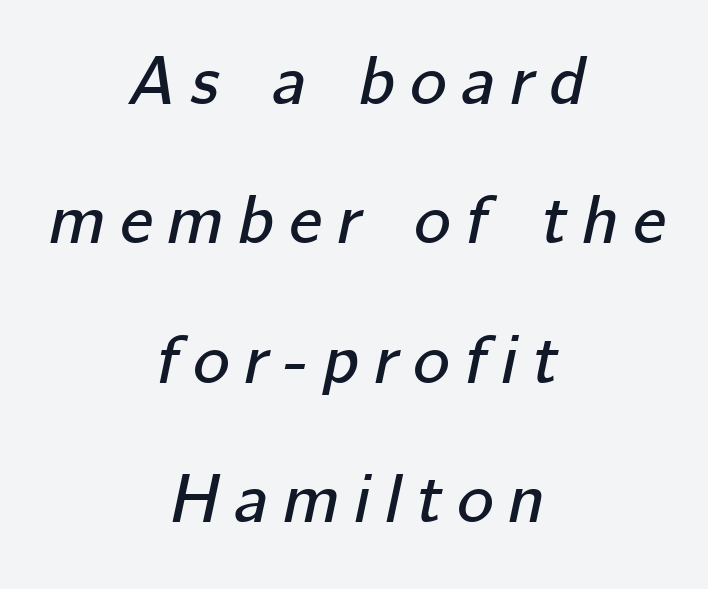
The image shows 69 px text type, italic (leaning right); set centered, loose line spacing (2.02x), unusually wide letter spacing (+0.22 em), not underlined; low stroke contrast and a medium x-height.
